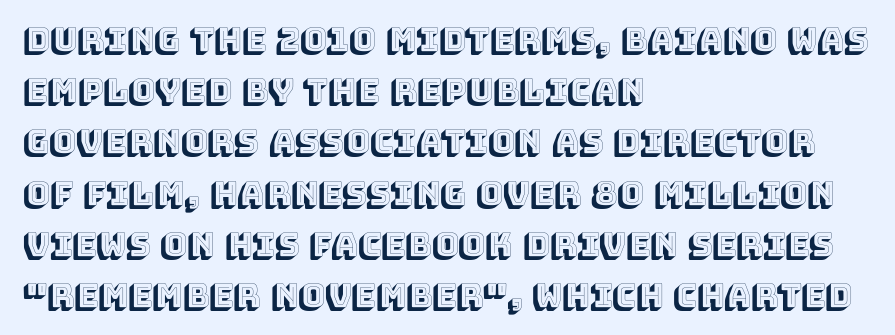
Vertical strokes here are truly vertical. Between one letter and the next there's only the usual sliver of space. A student would call this left alignment; a typographer would say flush left, rag right. Is there much room between lines? A standard amount, neither cramped nor airy.
